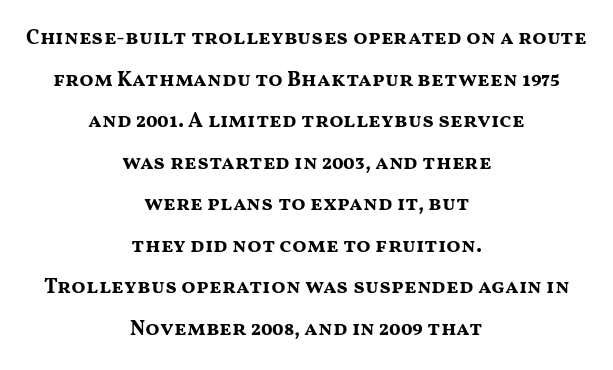
Q: Is the text bold? A: Yes.
Q: Is the text italic (slanted)? A: No, it is upright.
Q: Is the text underlined? A: No.
Q: How is the paragraph aligned? A: Centered.
Q: Is the spacing between letters normal or unusually wide? A: Normal.
Q: Is the spacing between lines tight, normal or loose? A: Loose.
